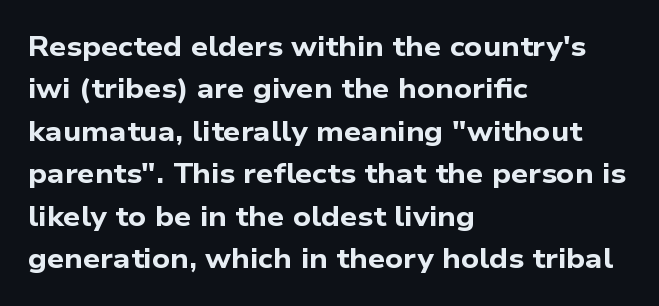
Q: Is the text bold? A: Yes.
Q: Is the text underlined? A: No.
Q: How is the paragraph aligned? A: Left-aligned.
Q: Is the spacing between letters normal or unusually wide? A: Normal.
Q: Is the spacing between lines tight, normal or loose? A: Normal.
